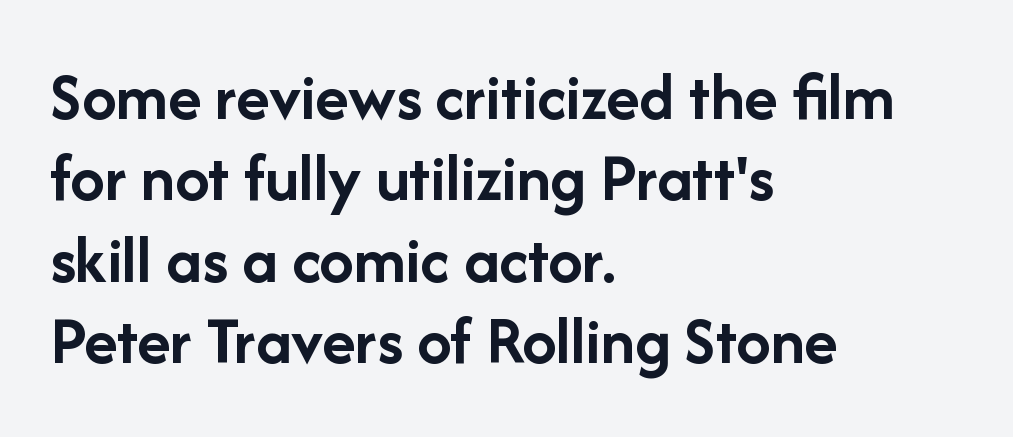
The image shows 69 px semibold sans-serif type, upright; set left-aligned, line spacing 1.18x, normal letter spacing, not underlined; low stroke contrast and a medium x-height.
